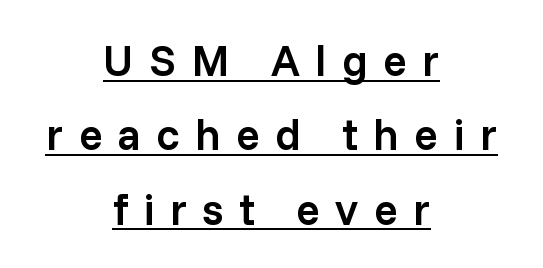
Q: Is the text bold? A: Semi-bold.
Q: Is the text italic (slanted)? A: No, it is upright.
Q: Is the typeface a serif or a sans-serif typeface? A: Sans-serif.
Q: Is the text underlined? A: Yes.
Q: How is the paragraph aligned? A: Centered.
Q: Is the spacing between letters normal or unusually wide? A: Unusually wide.
Q: Is the spacing between lines tight, normal or loose? A: Normal.
Q: Width (condensed, normal, or wide)? A: Normal.
Q: Stroke contrast? A: Low.
Q: x-height? A: Medium.
Q: Monospaced? A: No.
